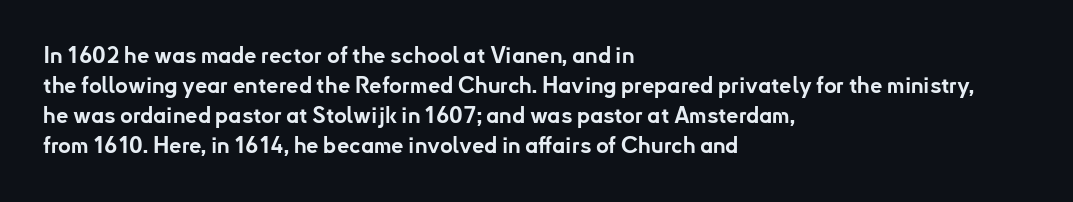
The image shows 22 px bold type, upright; set left-aligned, normal line spacing (1.37x), normal letter spacing, not underlined.
